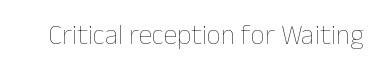
The image shows 28 px thin type, upright; set normal letter spacing, not underlined; low stroke contrast and a medium x-height.
